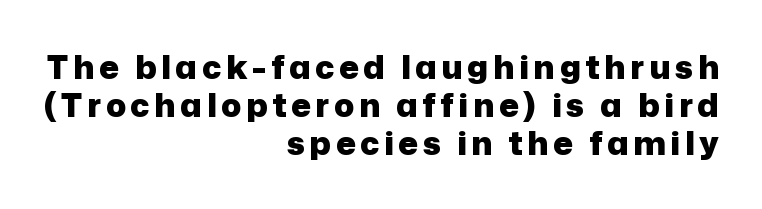
The image shows 33 px heavy sans-serif type, upright; set right-aligned, tight line spacing (1.15x), not underlined; low stroke contrast and a medium x-height.
